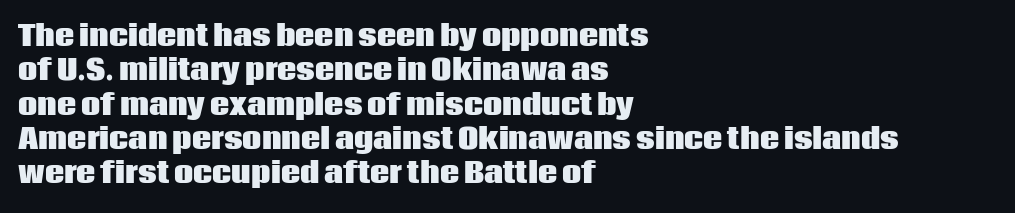
Q: Is the text bold? A: Yes.
Q: Is the text italic (slanted)? A: No, it is upright.
Q: Is the text underlined? A: No.
Q: How is the paragraph aligned? A: Left-aligned.
Q: Is the spacing between letters normal or unusually wide? A: Normal.
Q: Is the spacing between lines tight, normal or loose? A: Normal.
